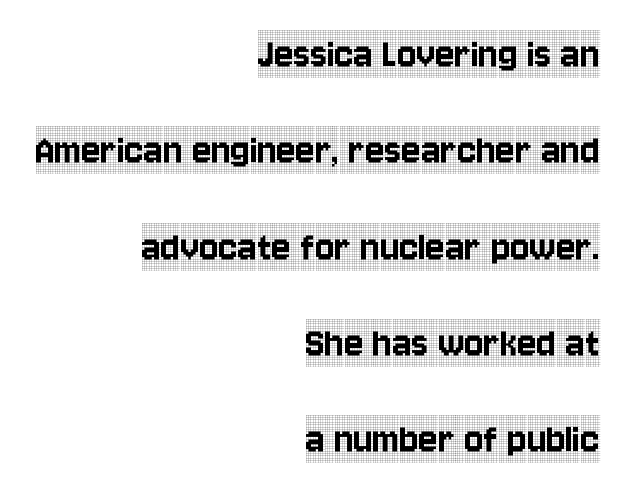
{"serif": "yes", "italic": "no", "width": "condensed", "x_height": "large", "monospaced": "no", "underline": "no", "align": "right", "line_spacing": "loose", "line_spacing_ratio": 2.14, "letter_spacing": "normal", "letter_spacing_em": 0.0, "glyph_px": 45}
